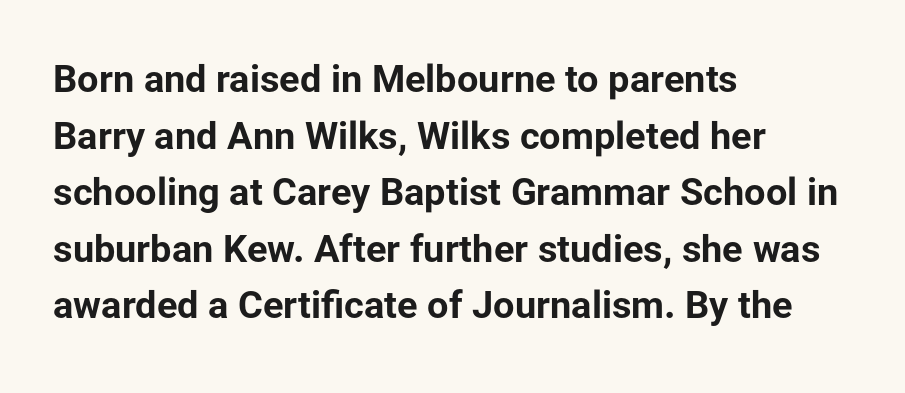
{"serif": "no", "italic": "no", "bold": "yes", "weight": "bold", "width": "normal", "stroke_contrast": "low", "x_height": "medium", "monospaced": "no", "underline": "no", "align": "left", "line_spacing": "normal", "line_spacing_ratio": 1.49, "letter_spacing": "normal", "letter_spacing_em": 0.0, "glyph_px": 38}
